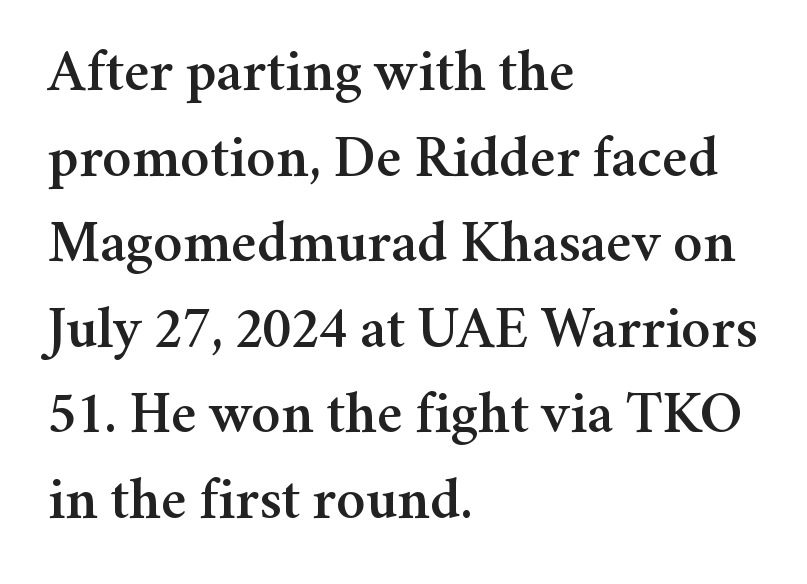
The image shows 59 px serif type, upright; set left-aligned, normal line spacing (1.45x), normal letter spacing, not underlined; medium stroke contrast and a medium x-height.
